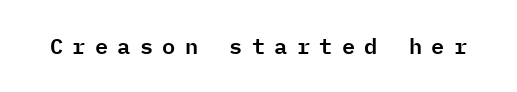
The image shows 22 px text type, upright; set unusually wide letter spacing (+0.42 em), not underlined.
